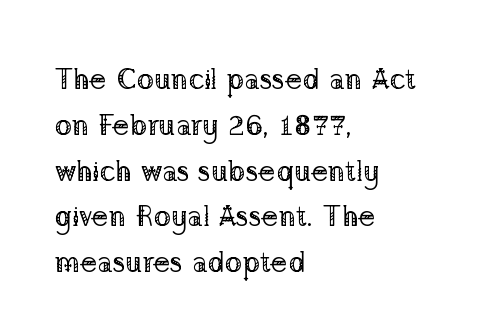
Ascenders rise straight up at ninety degrees. Stems and bowls with no extra thickness — not bold. Whoever set this chose a conventional vertical rhythm. Varying glyph widths throughout — classic text-font behaviour.
